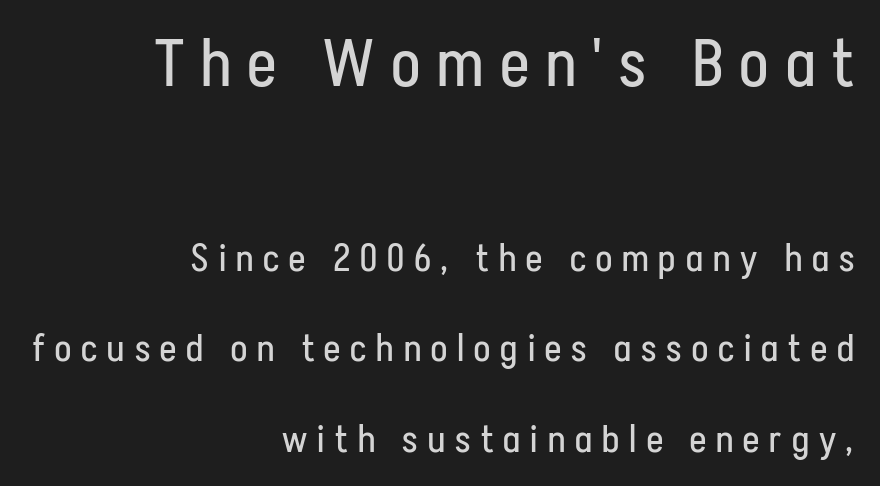
{"serif": "no", "italic": "no", "bold": "no", "weight": "regular", "width": "condensed", "stroke_contrast": "low", "x_height": "medium", "monospaced": "no", "underline": "no", "align": "right", "line_spacing": "loose", "line_spacing_ratio": 2.38, "letter_spacing": "wide", "letter_spacing_em": 0.27, "larger_block": "first", "size_ratio": 1.74, "glyph_px": 66}
